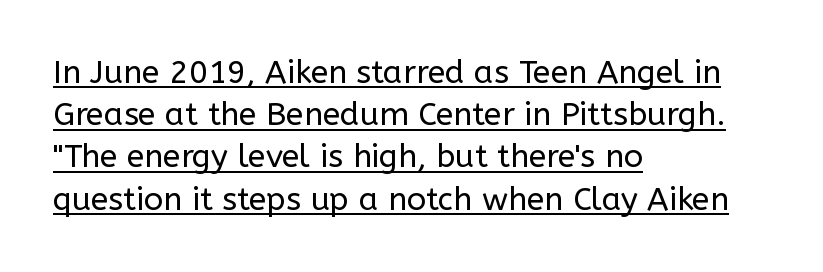
The rendered words wear a rule along their underside. The lettering holds an erect, upright posture throughout. The face used here is proportionally spaced, like ordinary book or web type. Unbolded letterforms with no extra heft. A student would call this left alignment; a typographer would say flush left, rag right.
